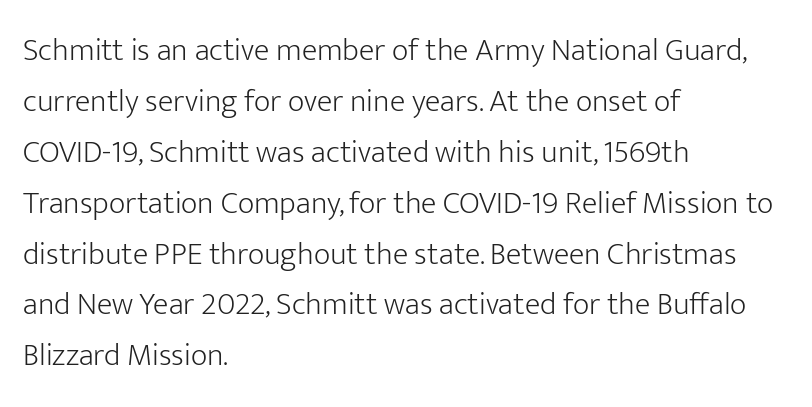
{"serif": "no", "italic": "no", "bold": "no", "weight": "light", "width": "normal", "stroke_contrast": "low", "x_height": "medium", "monospaced": "no", "underline": "no", "align": "left", "line_spacing": "normal", "line_spacing_ratio": 1.59, "letter_spacing": "normal", "letter_spacing_em": 0.0, "glyph_px": 32}
